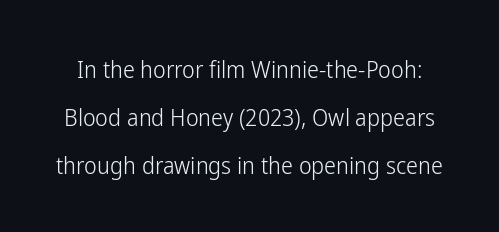
{"italic": "no", "bold": "no", "underline": "no", "line_spacing": "loose", "line_spacing_ratio": 2.01, "letter_spacing": "normal", "letter_spacing_em": 0.0, "glyph_px": 24}
